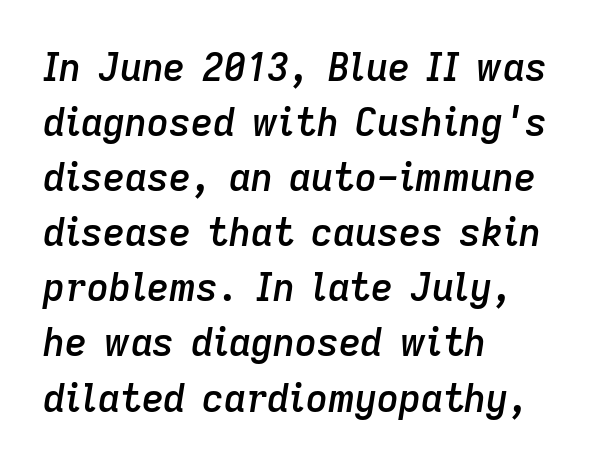
The image shows 38 px semibold type, italic (leaning right); set left-aligned, normal line spacing (1.45x), normal letter spacing, not underlined; low stroke contrast and a medium x-height.
